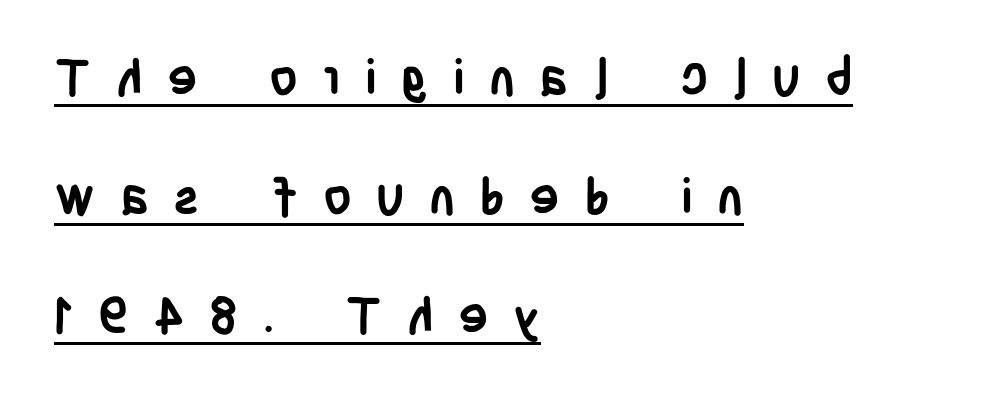
Short and long lines alike share a common starting point at left. Heavy, bold letterforms. Tracking here is generous; glyphs stand well apart from one another. These lines are rendered in a variable-pitch font.
